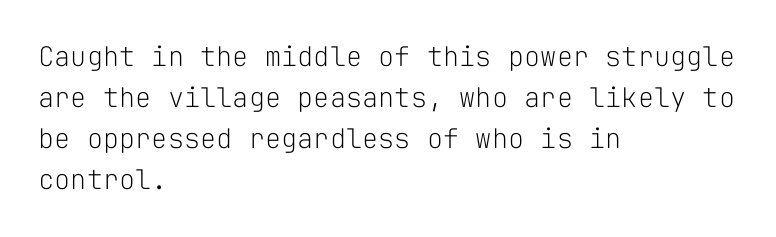
The image shows 27 px text type, upright; set left-aligned, normal line spacing (1.52x), normal letter spacing, not underlined.
